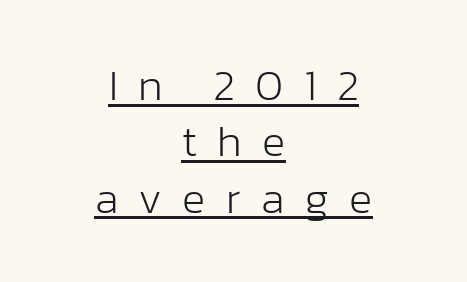
{"serif": "no", "italic": "no", "bold": "no", "weight": "light", "width": "normal", "stroke_contrast": "low", "x_height": "medium", "monospaced": "no", "underline": "yes", "align": "center", "line_spacing": "normal", "line_spacing_ratio": 1.28, "letter_spacing": "wide", "letter_spacing_em": 0.46, "glyph_px": 44}
